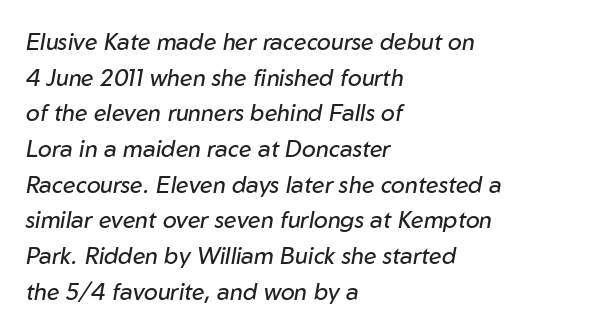
Q: Is the text bold? A: No.
Q: Is the text italic (slanted)? A: Yes, it leans right by about 10 degrees.
Q: Is the text underlined? A: No.
Q: How is the paragraph aligned? A: Left-aligned.
Q: Is the spacing between letters normal or unusually wide? A: Normal.
Q: Is the spacing between lines tight, normal or loose? A: Normal.
